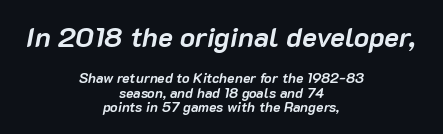
{"italic": "yes", "lean": "right", "slant_degrees": 10, "bold": "yes", "weight": "semibold", "width": "normal", "stroke_contrast": "low", "x_height": "medium", "monospaced": "no", "underline": "no", "align": "center", "line_spacing": "tight", "line_spacing_ratio": 1.03, "letter_spacing": "normal", "letter_spacing_em": 0.0, "larger_block": "first", "size_ratio": 2.0, "glyph_px": 28}
